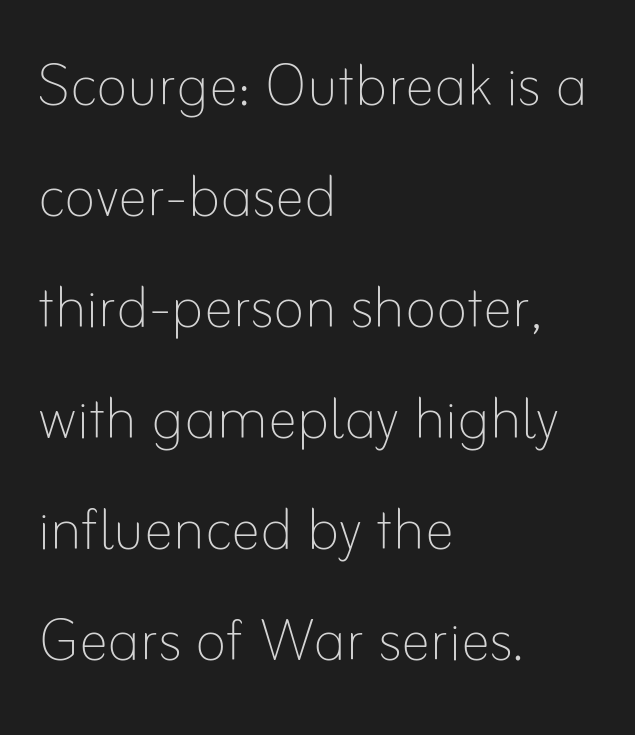
Q: Is the text bold? A: No.
Q: Is the text italic (slanted)? A: No, it is upright.
Q: Is the text underlined? A: No.
Q: How is the paragraph aligned? A: Left-aligned.
Q: Is the spacing between letters normal or unusually wide? A: Normal.
Q: Is the spacing between lines tight, normal or loose? A: Normal.
Q: Width (condensed, normal, or wide)? A: Normal.
Q: Stroke contrast? A: Low.
Q: x-height? A: Small.
Q: Monospaced? A: No.
